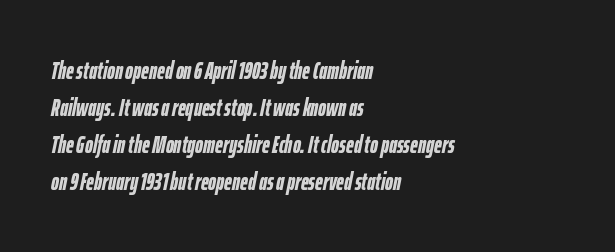
Q: Is the text bold? A: Yes.
Q: Is the text italic (slanted)? A: Yes, it leans right by about 12 degrees.
Q: Is the text underlined? A: No.
Q: How is the paragraph aligned? A: Left-aligned.
Q: Is the spacing between letters normal or unusually wide? A: Normal.
Q: Is the spacing between lines tight, normal or loose? A: Normal.
